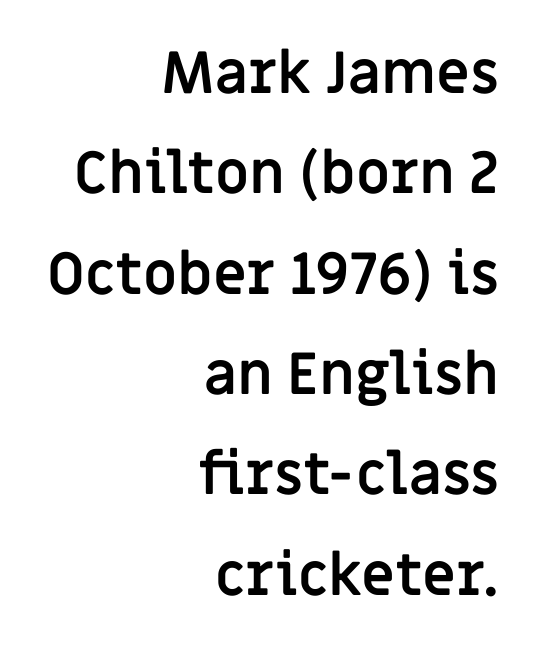
The image shows 58 px semibold sans-serif type, upright; set right-aligned, line spacing 1.73x, normal letter spacing, not underlined; low stroke contrast and a large x-height.
